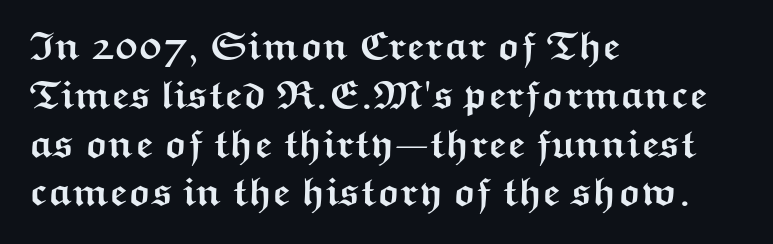
The image shows 40 px semibold, wide sans-serif type, upright; set left-aligned, line spacing 1.22x, normal letter spacing, not underlined; medium stroke contrast and a medium x-height.
